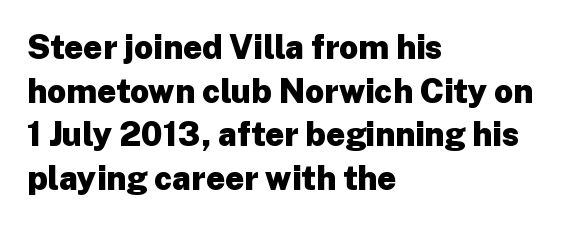
The image shows 33 px heavy sans-serif type, upright; set left-aligned, normal line spacing (1.32x), normal letter spacing, not underlined; low stroke contrast and a medium x-height.
